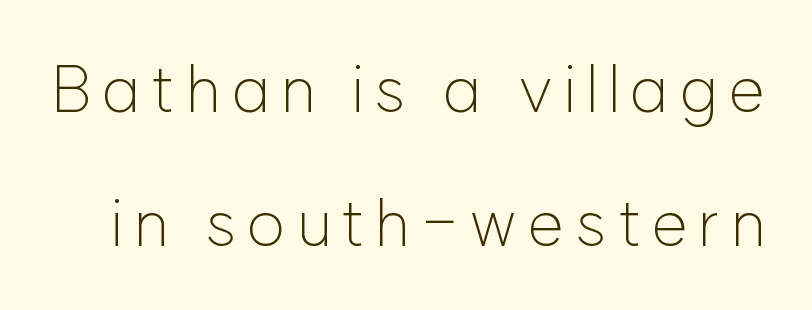
{"serif": "no", "italic": "no", "bold": "no", "weight": "light", "width": "normal", "stroke_contrast": "low", "x_height": "medium", "monospaced": "no", "underline": "no", "line_spacing": "loose", "line_spacing_ratio": 2.06, "glyph_px": 65}
